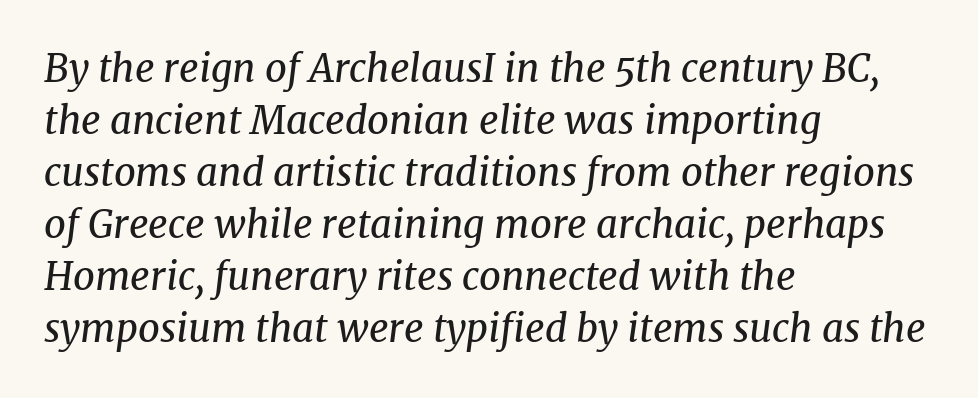
The lettering tilts uniformly, giving the passage an italic look. To sum up the face: it has serifs. Here the glyphs are tracked normally, forming tight word shapes. Bare-footed words on every line. Nothing heavy about these letters — not bold at all.
